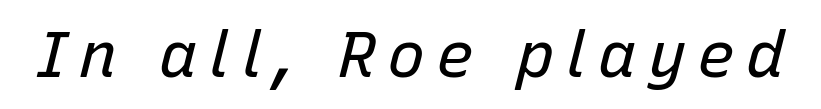
{"italic": "yes", "lean": "right", "slant_degrees": 15, "bold": "no", "weight": "regular", "width": "normal", "stroke_contrast": "low", "x_height": "medium", "monospaced": "no", "underline": "no", "glyph_px": 64}
